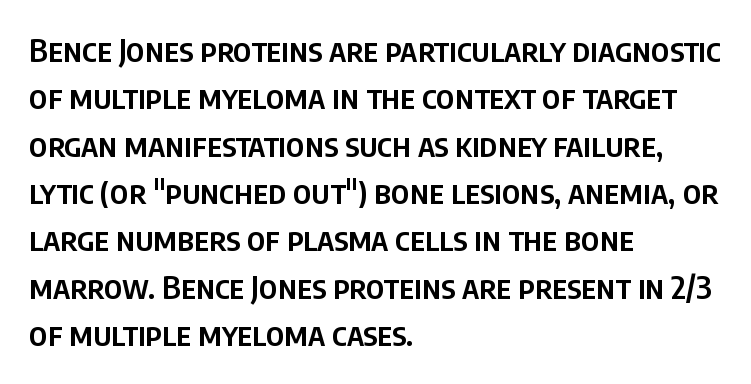
{"serif": "no", "italic": "no", "bold": "semi", "weight": "semibold", "width": "condensed", "stroke_contrast": "low", "x_height": "large", "monospaced": "no", "underline": "no", "align": "left", "line_spacing": "normal", "line_spacing_ratio": 1.48, "letter_spacing": "normal", "letter_spacing_em": 0.0, "glyph_px": 32}
